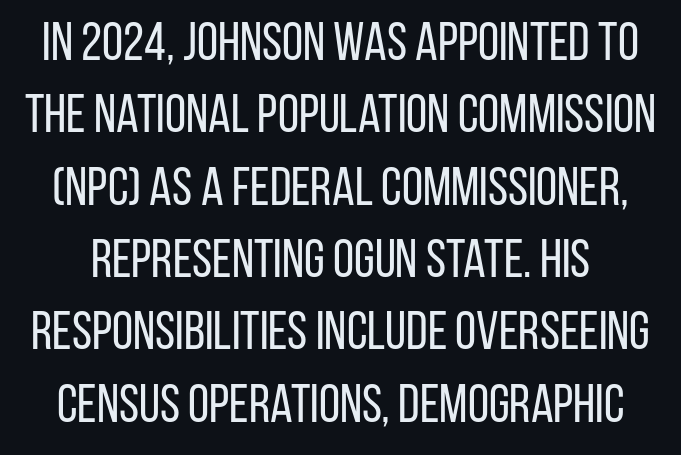
{"serif": "no", "italic": "no", "bold": "no", "weight": "regular", "width": "condensed", "stroke_contrast": "low", "x_height": "large", "monospaced": "no", "underline": "no", "line_spacing": "normal", "line_spacing_ratio": 1.34, "letter_spacing": "normal", "letter_spacing_em": 0.0, "glyph_px": 54}
